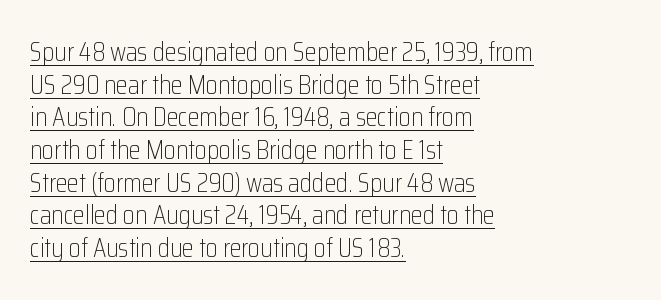
The image shows 27 px text type, upright; set left-aligned, line spacing 1.21x, normal letter spacing, underlined.
